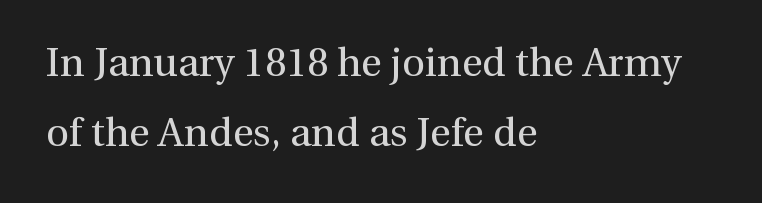
The rag falls on the right side of this text block. Italic? Not at all — the glyphs are vertical. What kind of face is this? One with serifs. Nothing heavy about these letters — not bold at all. Anything drawn beneath the words? Only blank space.
